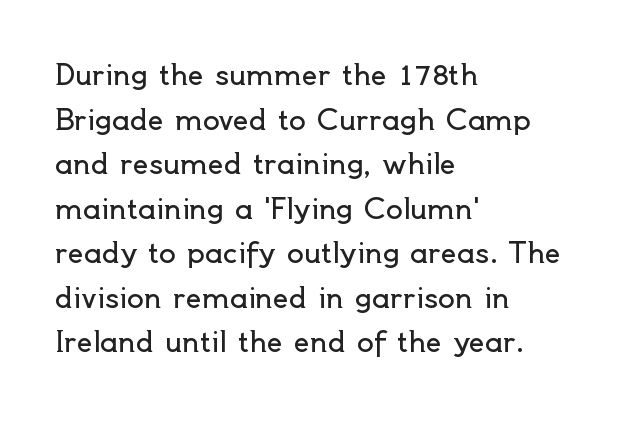
Q: Is the text bold? A: No.
Q: Is the text italic (slanted)? A: No, it is upright.
Q: Is the typeface a serif or a sans-serif typeface? A: Sans-serif.
Q: Is the text underlined? A: No.
Q: How is the paragraph aligned? A: Left-aligned.
Q: Is the spacing between letters normal or unusually wide? A: Normal.
Q: Is the spacing between lines tight, normal or loose? A: Normal.
Q: Width (condensed, normal, or wide)? A: Normal.
Q: x-height? A: Small.
Q: Monospaced? A: No.
